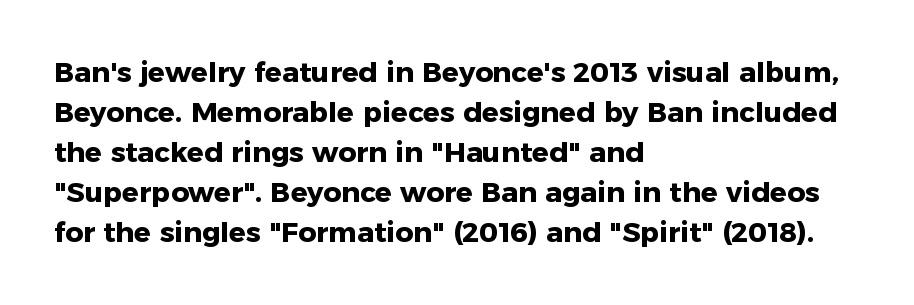
Q: Is the text bold? A: Yes.
Q: Is the text italic (slanted)? A: No, it is upright.
Q: Is the typeface a serif or a sans-serif typeface? A: Sans-serif.
Q: Is the text underlined? A: No.
Q: How is the paragraph aligned? A: Left-aligned.
Q: Is the spacing between letters normal or unusually wide? A: Normal.
Q: Is the spacing between lines tight, normal or loose? A: Normal.
Q: Width (condensed, normal, or wide)? A: Normal.
Q: Stroke contrast? A: Low.
Q: x-height? A: Medium.
Q: Monospaced? A: No.
